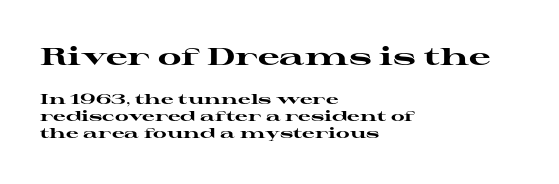
{"italic": "no", "bold": "yes", "underline": "no", "align": "left", "line_spacing_ratio": 1.23, "letter_spacing": "normal", "letter_spacing_em": 0.0, "larger_block": "first", "size_ratio": 1.71, "glyph_px": 24}
